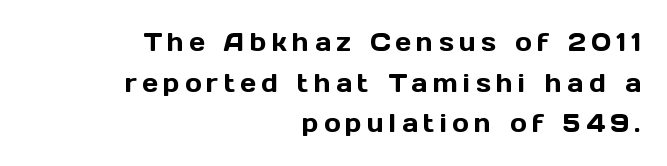
{"italic": "no", "underline": "no", "align": "right", "line_spacing": "normal", "line_spacing_ratio": 1.63, "letter_spacing": "wide", "letter_spacing_em": 0.21, "glyph_px": 25}
